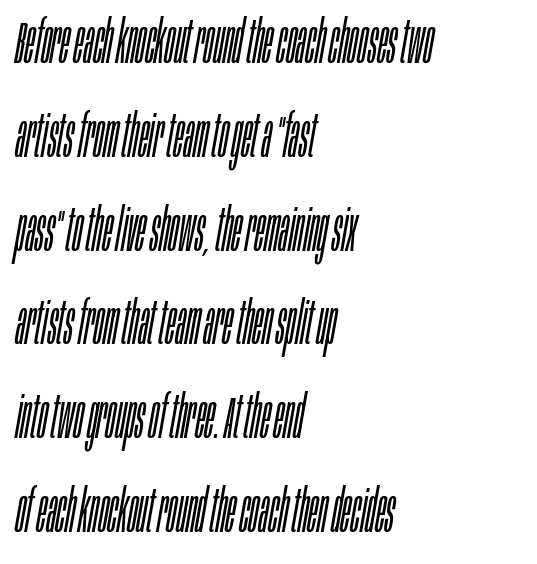
{"italic": "yes", "lean": "right", "slant_degrees": 10, "bold": "no", "weight": "light", "width": "condensed", "stroke_contrast": "low", "x_height": "large", "monospaced": "no", "underline": "no", "align": "left", "line_spacing": "normal", "line_spacing_ratio": 1.59, "letter_spacing": "normal", "letter_spacing_em": 0.0, "glyph_px": 59}
